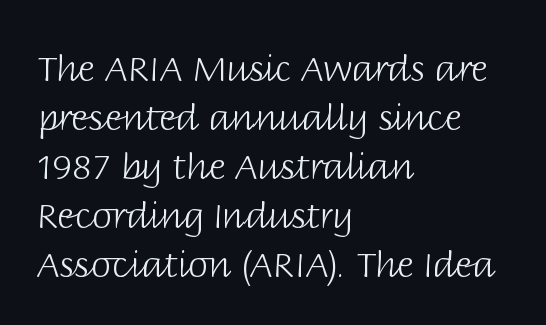
{"serif": "no", "italic": "no", "bold": "no", "weight": "light", "width": "normal", "stroke_contrast": "low", "x_height": "large", "monospaced": "no", "underline": "no", "align": "left", "line_spacing": "normal", "line_spacing_ratio": 1.36, "letter_spacing": "normal", "letter_spacing_em": 0.0, "glyph_px": 36}
